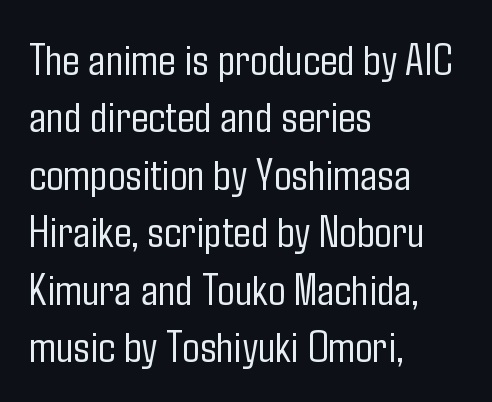
Notice how descenders clear the ascenders below comfortably — that's standard leading. Here the glyphs are tracked normally, forming tight word shapes. The font's upright variant was chosen for this text. The rendering anchors every line to the left-hand side. Only glyphs here, with clear space below each row.
